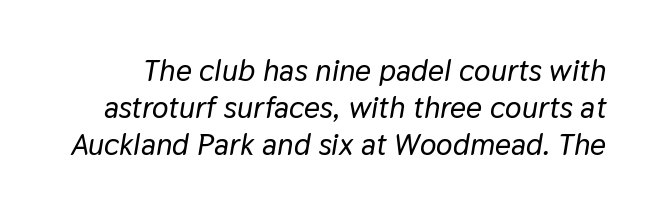
Q: Is the text italic (slanted)? A: Yes, it leans right by about 9 degrees.
Q: Is the text underlined? A: No.
Q: Is the spacing between letters normal or unusually wide? A: Normal.
Q: Width (condensed, normal, or wide)? A: Normal.
Q: Stroke contrast? A: Low.
Q: x-height? A: Medium.
Q: Monospaced? A: No.
